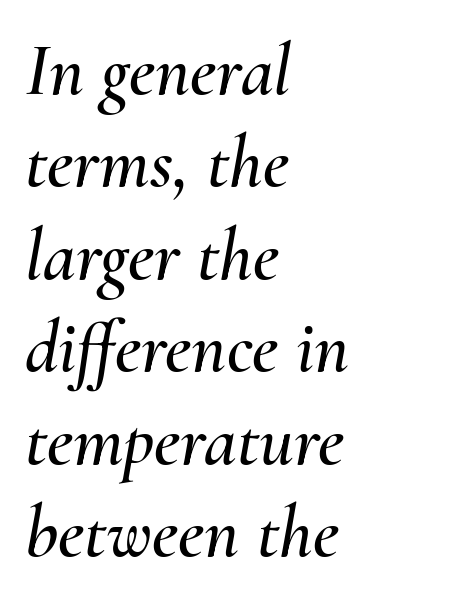
The letters advance in unequal steps, a hallmark of proportional type. Rows of type keep a routine distance in the vertical direction. Words float on clear page, feet unadorned. In CSS terms this would be text-align: left.
